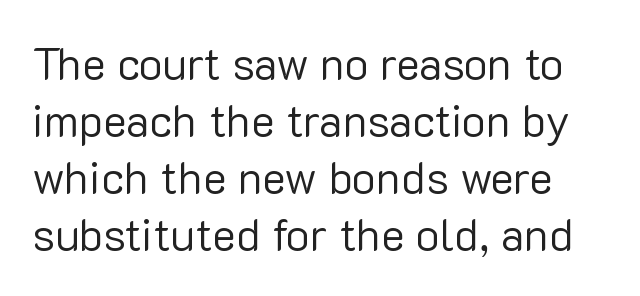
{"serif": "no", "italic": "no", "bold": "no", "weight": "regular", "width": "normal", "stroke_contrast": "low", "x_height": "medium", "monospaced": "no", "underline": "no", "line_spacing": "normal", "line_spacing_ratio": 1.27, "letter_spacing": "normal", "letter_spacing_em": 0.0, "glyph_px": 45}
